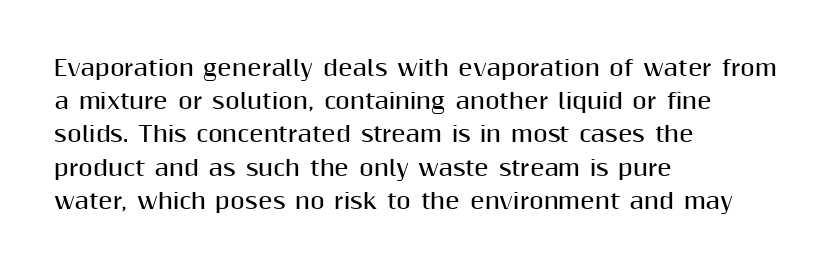
The font is running at its bold setting. Letters rest on an invisible, unmarked baseline. Students, note that the glyphs here touch the page at normal intervals. The rendering anchors every line to the left-hand side.
